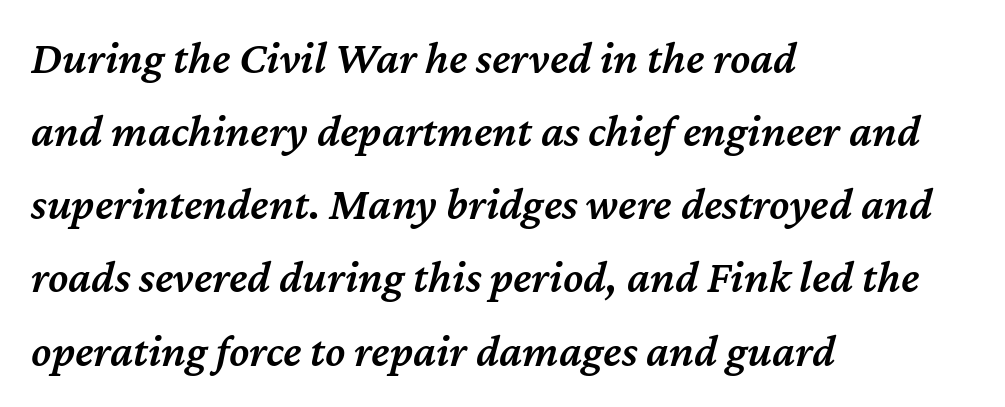
The image shows 46 px semibold type, italic (leaning right); set left-aligned, normal line spacing (1.59x), normal letter spacing, not underlined; medium stroke contrast and a medium x-height.
